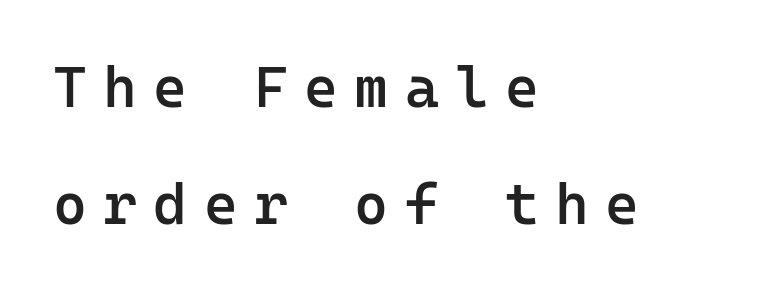
Q: Is the text bold? A: Semi-bold.
Q: Is the text italic (slanted)? A: No, it is upright.
Q: Is the typeface a serif or a sans-serif typeface? A: Sans-serif.
Q: Is the text underlined? A: No.
Q: How is the paragraph aligned? A: Left-aligned.
Q: Is the spacing between letters normal or unusually wide? A: Unusually wide.
Q: Is the spacing between lines tight, normal or loose? A: Loose.
Q: Width (condensed, normal, or wide)? A: Normal.
Q: Stroke contrast? A: Low.
Q: x-height? A: Medium.
Q: Monospaced? A: Yes.
